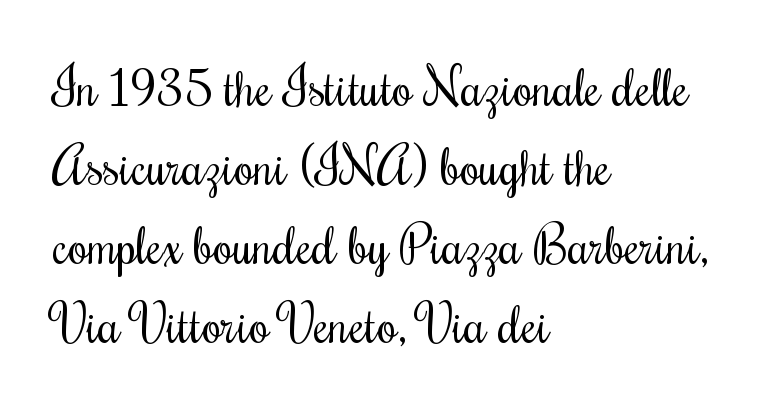
Q: Is the text bold? A: No.
Q: Is the text italic (slanted)? A: Yes.
Q: Is the text underlined? A: No.
Q: How is the paragraph aligned? A: Left-aligned.
Q: Is the spacing between letters normal or unusually wide? A: Normal.
Q: Is the spacing between lines tight, normal or loose? A: Normal.
Q: Width (condensed, normal, or wide)? A: Condensed.
Q: Stroke contrast? A: Medium.
Q: x-height? A: Small.
Q: Monospaced? A: No.
